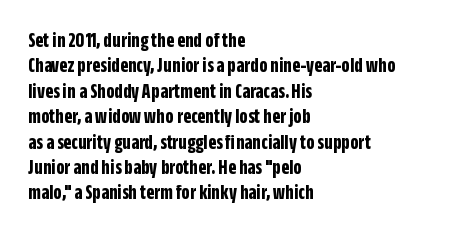
The gaps between neighbouring characters are ordinary and unremarkable. Heavy, bold letterforms. Posture: straight, roman, zero tilt. Caption: multi-line text, flush left, ragged right. Clear beneath every line of the passage.
